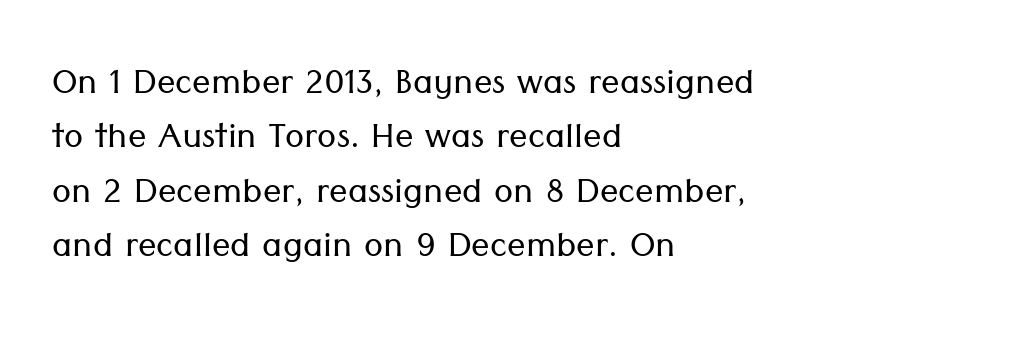
Q: Is the text bold? A: No.
Q: Is the text italic (slanted)? A: No, it is upright.
Q: Is the typeface a serif or a sans-serif typeface? A: Sans-serif.
Q: Is the text underlined? A: No.
Q: How is the paragraph aligned? A: Left-aligned.
Q: Is the spacing between letters normal or unusually wide? A: Normal.
Q: Width (condensed, normal, or wide)? A: Normal.
Q: Stroke contrast? A: Low.
Q: x-height? A: Medium.
Q: Monospaced? A: No.
